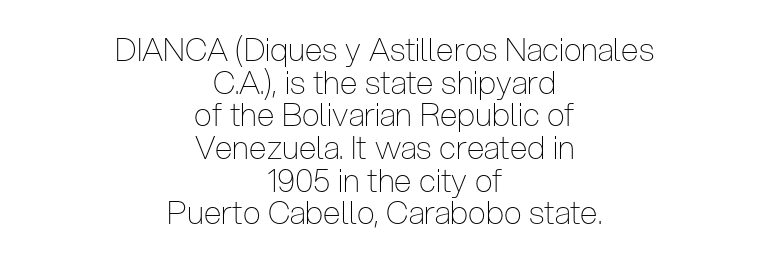
The image shows 32 px thin, condensed sans-serif type, upright; set centered, tight line spacing (1.02x), normal letter spacing, not underlined; low stroke contrast and a medium x-height.
